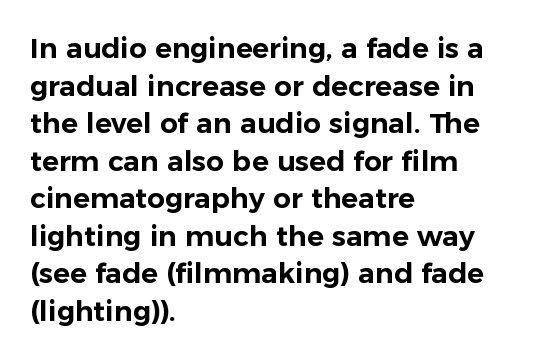
Is there much room between lines? A standard amount, neither cramped nor airy. The face used here is a sans, in the tradition of grotesques and geometrics. This sample uses plain, unmodified letter spacing. You can tell it's not italic because the verticals are truly vertical.
